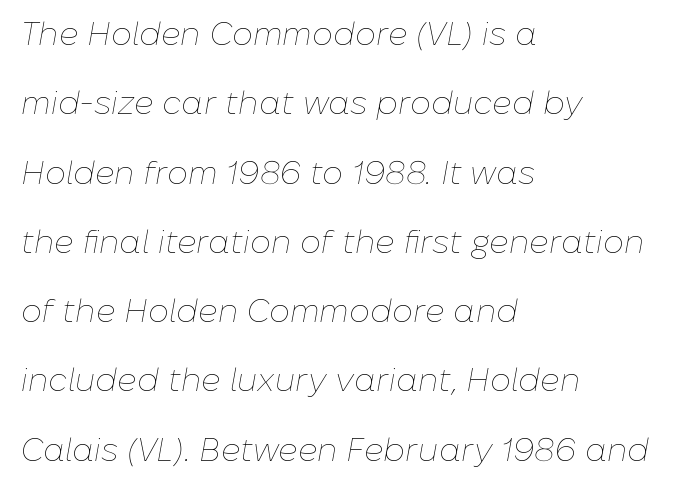
Q: Is the text bold? A: No.
Q: Is the text italic (slanted)? A: Yes, it leans right by about 10 degrees.
Q: Is the text underlined? A: No.
Q: How is the paragraph aligned? A: Left-aligned.
Q: Is the spacing between letters normal or unusually wide? A: Normal.
Q: Is the spacing between lines tight, normal or loose? A: Loose.
Q: Width (condensed, normal, or wide)? A: Normal.
Q: Stroke contrast? A: Low.
Q: x-height? A: Medium.
Q: Monospaced? A: No.
